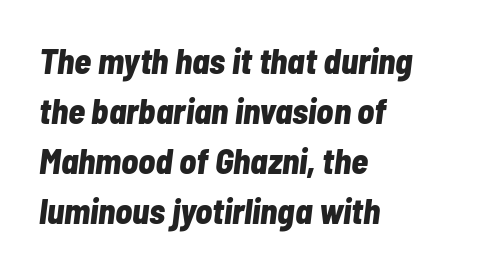
{"italic": "yes", "lean": "right", "slant_degrees": 7, "bold": "yes", "weight": "bold", "width": "condensed", "stroke_contrast": "low", "x_height": "medium", "monospaced": "no", "underline": "no", "align": "left", "line_spacing": "normal", "line_spacing_ratio": 1.43, "letter_spacing": "normal", "letter_spacing_em": 0.0, "glyph_px": 35}
